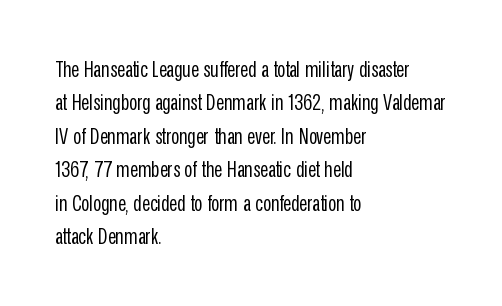
{"italic": "no", "bold": "no", "underline": "no", "align": "left", "line_spacing": "normal", "line_spacing_ratio": 1.52, "letter_spacing": "normal", "letter_spacing_em": 0.0, "glyph_px": 22}
